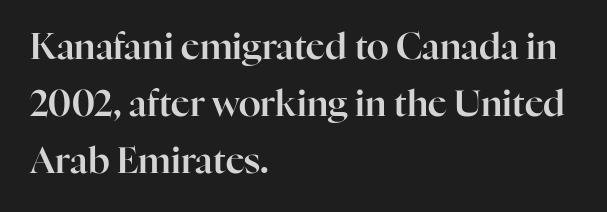
The image shows 36 px serif type, upright; set left-aligned, normal line spacing (1.59x), normal letter spacing, not underlined; high stroke contrast and a medium x-height.
